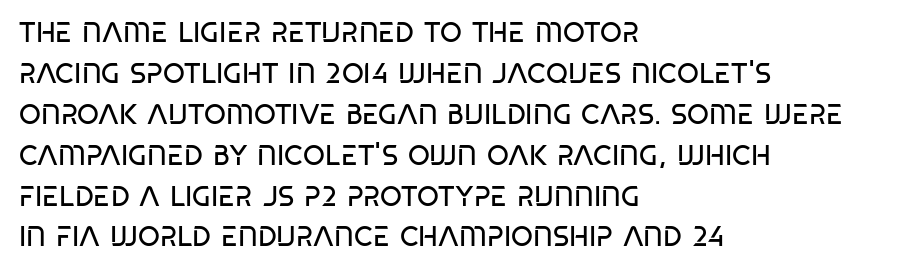
Q: Is the text bold? A: No.
Q: Is the typeface a serif or a sans-serif typeface? A: Sans-serif.
Q: Is the text underlined? A: No.
Q: How is the paragraph aligned? A: Left-aligned.
Q: Is the spacing between letters normal or unusually wide? A: Normal.
Q: Is the spacing between lines tight, normal or loose? A: Normal.
Q: Width (condensed, normal, or wide)? A: Condensed.
Q: Stroke contrast? A: Low.
Q: x-height? A: Large.
Q: Monospaced? A: No.
